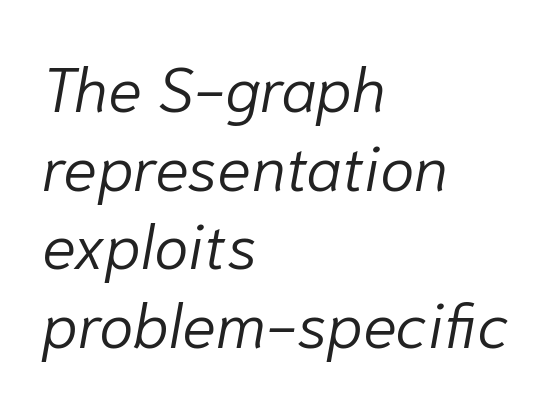
The image shows 63 px light type, italic (leaning right); set left-aligned, normal line spacing (1.25x), normal letter spacing, not underlined; low stroke contrast and a medium x-height.
